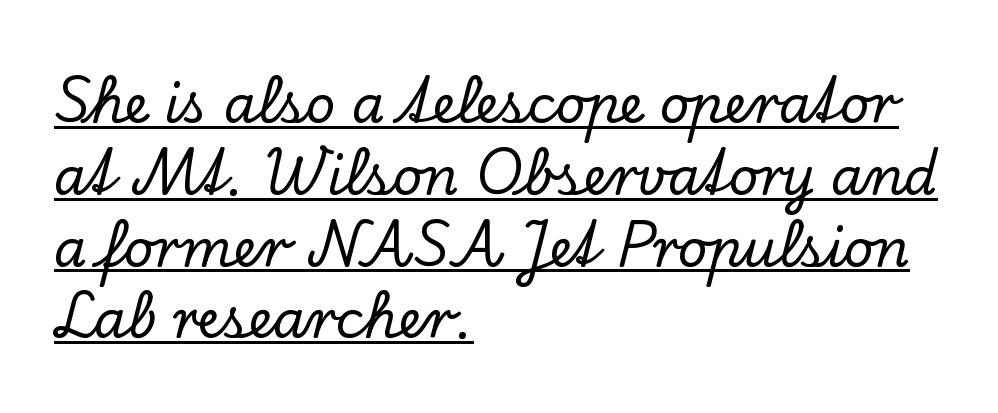
Q: Is the text italic (slanted)? A: Yes.
Q: Is the typeface a serif or a sans-serif typeface? A: Serif.
Q: Is the text underlined? A: Yes.
Q: How is the paragraph aligned? A: Left-aligned.
Q: Is the spacing between letters normal or unusually wide? A: Normal.
Q: Is the spacing between lines tight, normal or loose? A: Normal.
Q: Width (condensed, normal, or wide)? A: Normal.
Q: Stroke contrast? A: Low.
Q: x-height? A: Small.
Q: Monospaced? A: No.
